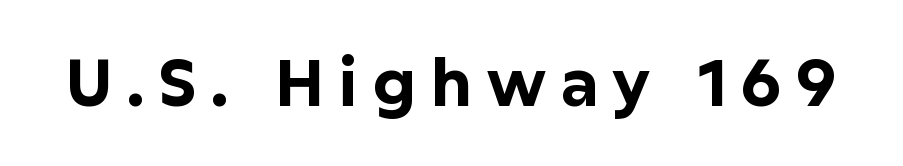
The image shows 65 px bold sans-serif type, upright; set unusually wide letter spacing (+0.22 em), not underlined; low stroke contrast and a medium x-height.
